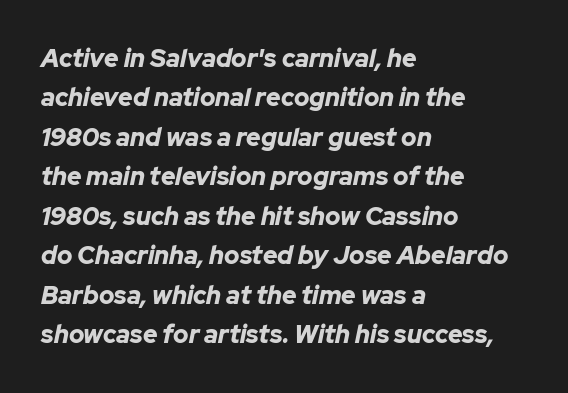
{"italic": "yes", "lean": "right", "slant_degrees": 12, "bold": "yes", "underline": "no", "align": "left", "line_spacing": "normal", "line_spacing_ratio": 1.58, "letter_spacing": "normal", "letter_spacing_em": 0.0, "glyph_px": 25}
